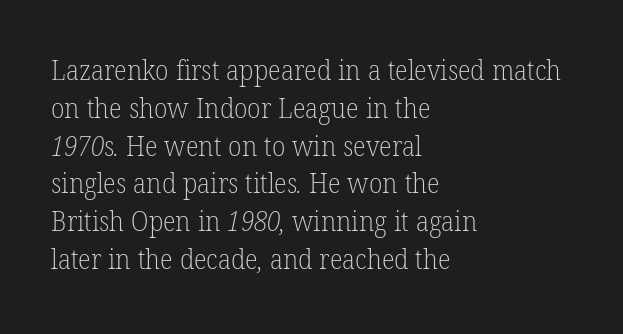
{"bold": "no", "underline": "no", "align": "left", "line_spacing": "normal", "line_spacing_ratio": 1.4, "letter_spacing": "normal", "letter_spacing_em": 0.0, "glyph_px": 27}
